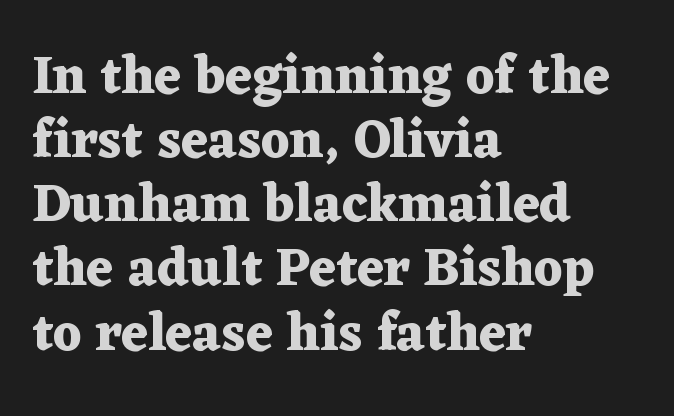
{"serif": "yes", "italic": "no", "bold": "yes", "weight": "heavy", "width": "wide", "stroke_contrast": "medium", "x_height": "medium", "monospaced": "no", "underline": "no", "align": "left", "line_spacing_ratio": 1.21, "letter_spacing": "normal", "letter_spacing_em": 0.0, "glyph_px": 53}
